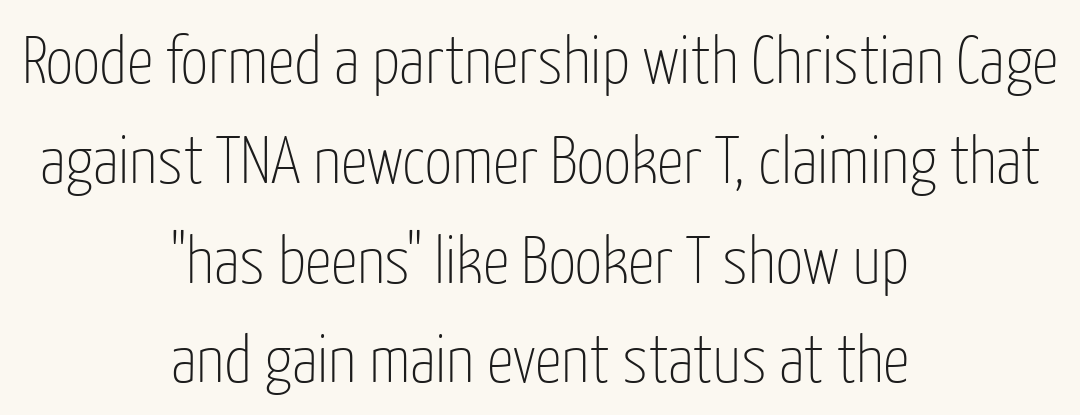
{"serif": "no", "italic": "no", "bold": "no", "weight": "thin", "width": "condensed", "stroke_contrast": "low", "x_height": "medium", "monospaced": "no", "underline": "no", "align": "center", "line_spacing": "normal", "line_spacing_ratio": 1.49, "letter_spacing": "normal", "letter_spacing_em": 0.0, "glyph_px": 67}
